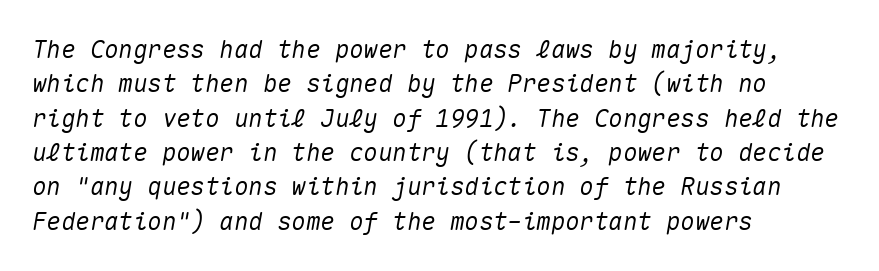
Q: Is the text italic (slanted)? A: Yes, it leans right by about 10 degrees.
Q: Is the text underlined? A: No.
Q: How is the paragraph aligned? A: Left-aligned.
Q: Is the spacing between letters normal or unusually wide? A: Normal.
Q: Is the spacing between lines tight, normal or loose? A: Normal.
